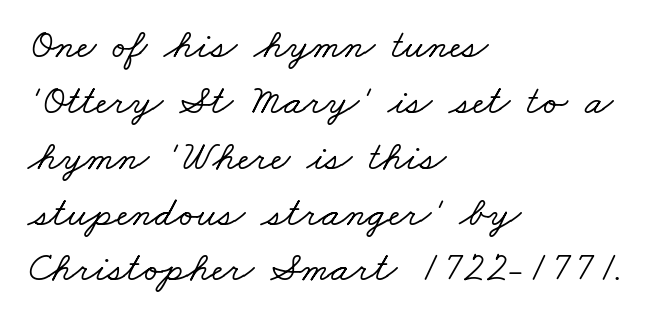
Q: Is the typeface a serif or a sans-serif typeface? A: Serif.
Q: Is the text underlined? A: No.
Q: How is the paragraph aligned? A: Left-aligned.
Q: Is the spacing between letters normal or unusually wide? A: Normal.
Q: Is the spacing between lines tight, normal or loose? A: Normal.
Q: Width (condensed, normal, or wide)? A: Wide.
Q: Stroke contrast? A: Low.
Q: x-height? A: Small.
Q: Monospaced? A: No.
